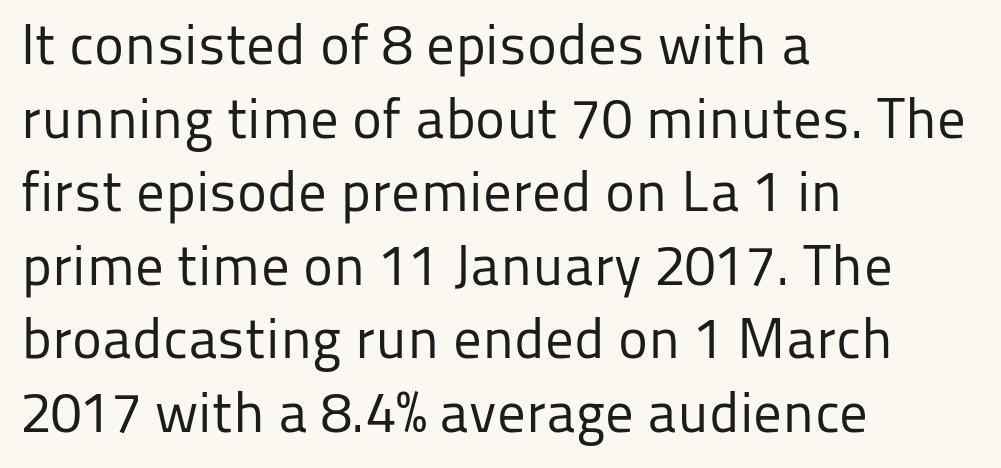
{"serif": "no", "italic": "no", "bold": "no", "weight": "regular", "width": "normal", "stroke_contrast": "low", "x_height": "medium", "monospaced": "no", "underline": "no", "align": "left", "line_spacing": "normal", "line_spacing_ratio": 1.29, "letter_spacing": "normal", "letter_spacing_em": 0.0, "glyph_px": 57}
